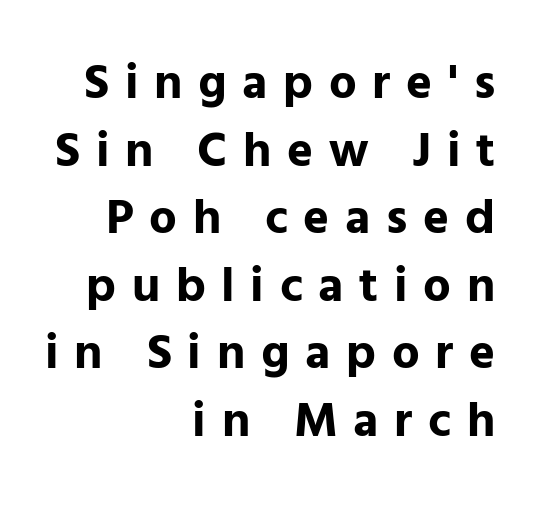
The image shows 49 px bold sans-serif type, upright; set right-aligned, normal line spacing (1.38x), unusually wide letter spacing (+0.32 em), not underlined; low stroke contrast and a medium x-height.
